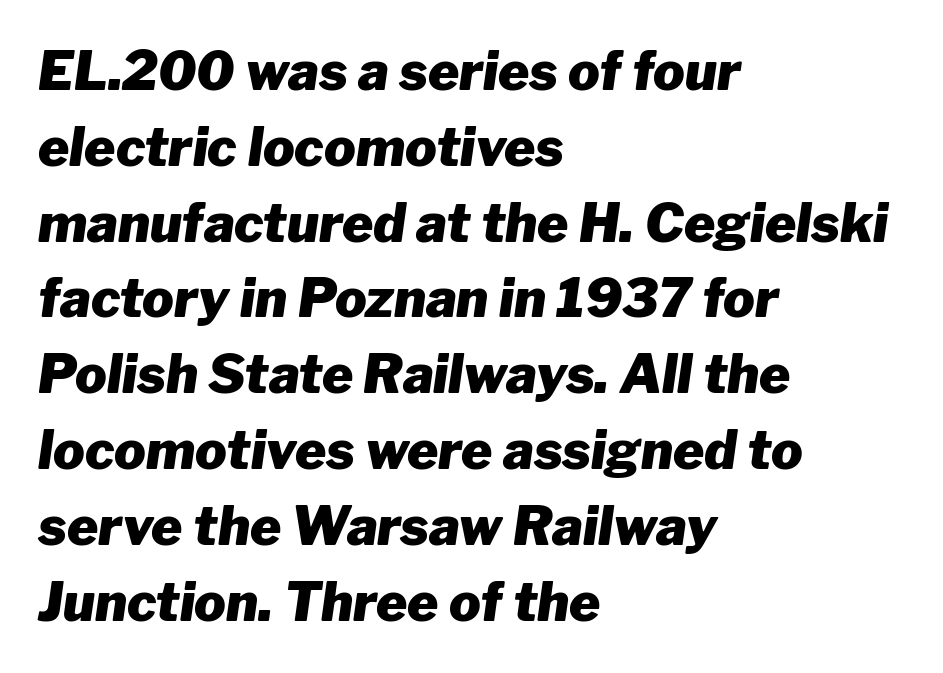
The foot of each line stays bare and open. Casual observation: everything's shoved over to the left. Each letter keeps its own natural width here, so spacing adapts to shape. Students, this is bold: see how much ink each stroke carries.
